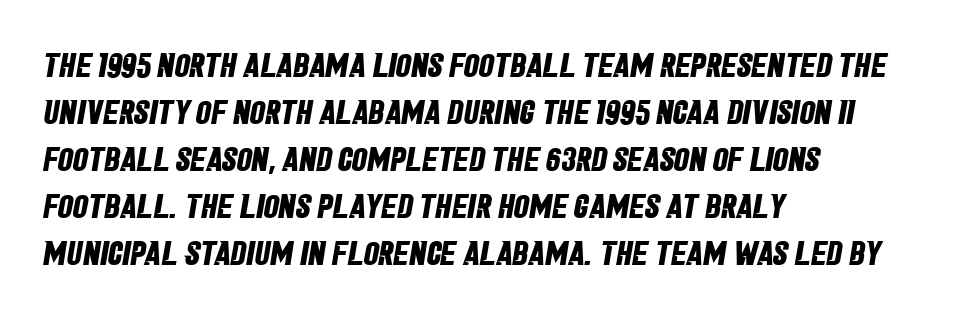
Q: Is the text bold? A: Yes.
Q: Is the typeface a serif or a sans-serif typeface? A: Sans-serif.
Q: Is the text underlined? A: No.
Q: How is the paragraph aligned? A: Left-aligned.
Q: Is the spacing between letters normal or unusually wide? A: Normal.
Q: Is the spacing between lines tight, normal or loose? A: Normal.
Q: Width (condensed, normal, or wide)? A: Condensed.
Q: Stroke contrast? A: Low.
Q: x-height? A: Large.
Q: Monospaced? A: No.
